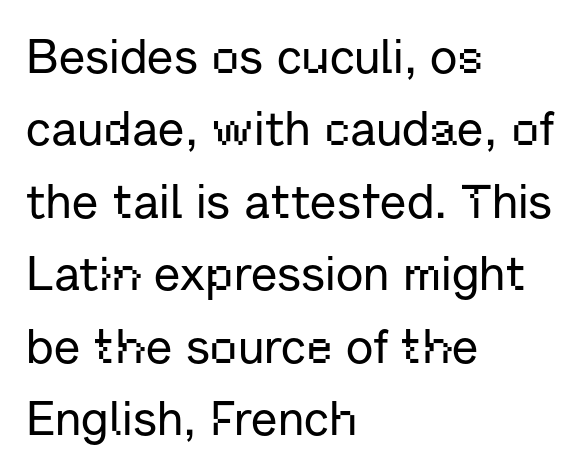
Q: Is the text italic (slanted)? A: No, it is upright.
Q: Is the typeface a serif or a sans-serif typeface? A: Sans-serif.
Q: Is the text underlined? A: No.
Q: How is the paragraph aligned? A: Left-aligned.
Q: Is the spacing between letters normal or unusually wide? A: Normal.
Q: Is the spacing between lines tight, normal or loose? A: Normal.
Q: Width (condensed, normal, or wide)? A: Normal.
Q: Stroke contrast? A: Low.
Q: x-height? A: Medium.
Q: Monospaced? A: No.
